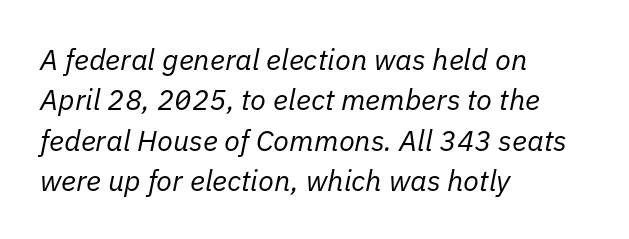
Q: Is the text bold? A: No.
Q: Is the text italic (slanted)? A: Yes, it leans right by about 11 degrees.
Q: Is the text underlined? A: No.
Q: How is the paragraph aligned? A: Left-aligned.
Q: Is the spacing between letters normal or unusually wide? A: Normal.
Q: Is the spacing between lines tight, normal or loose? A: Normal.
Q: Width (condensed, normal, or wide)? A: Normal.
Q: Stroke contrast? A: Low.
Q: x-height? A: Medium.
Q: Monospaced? A: No.
